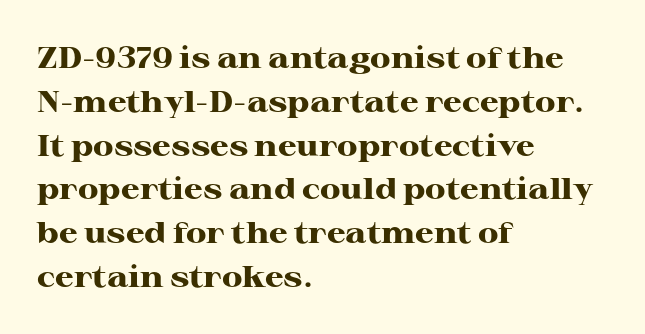
Q: Is the text bold? A: Yes.
Q: Is the text italic (slanted)? A: No, it is upright.
Q: Is the typeface a serif or a sans-serif typeface? A: Serif.
Q: Is the text underlined? A: No.
Q: How is the paragraph aligned? A: Left-aligned.
Q: Is the spacing between letters normal or unusually wide? A: Normal.
Q: Is the spacing between lines tight, normal or loose? A: Normal.
Q: Width (condensed, normal, or wide)? A: Wide.
Q: Stroke contrast? A: High.
Q: x-height? A: Medium.
Q: Monospaced? A: No.
